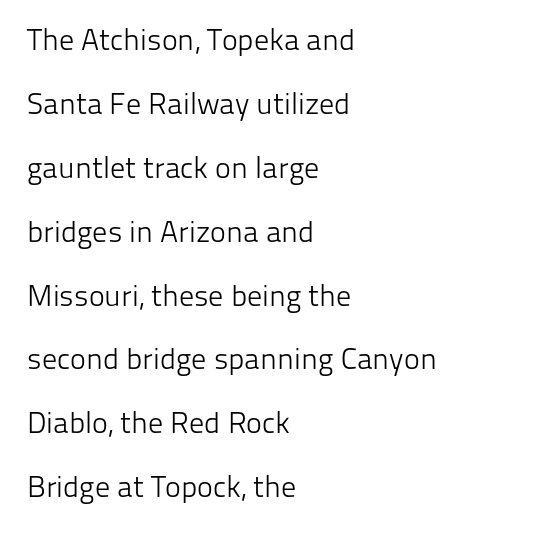
Q: Is the text bold? A: No.
Q: Is the text italic (slanted)? A: No, it is upright.
Q: Is the typeface a serif or a sans-serif typeface? A: Sans-serif.
Q: Is the text underlined? A: No.
Q: How is the paragraph aligned? A: Left-aligned.
Q: Is the spacing between letters normal or unusually wide? A: Normal.
Q: Is the spacing between lines tight, normal or loose? A: Loose.
Q: Width (condensed, normal, or wide)? A: Normal.
Q: Stroke contrast? A: Low.
Q: x-height? A: Medium.
Q: Monospaced? A: No.
